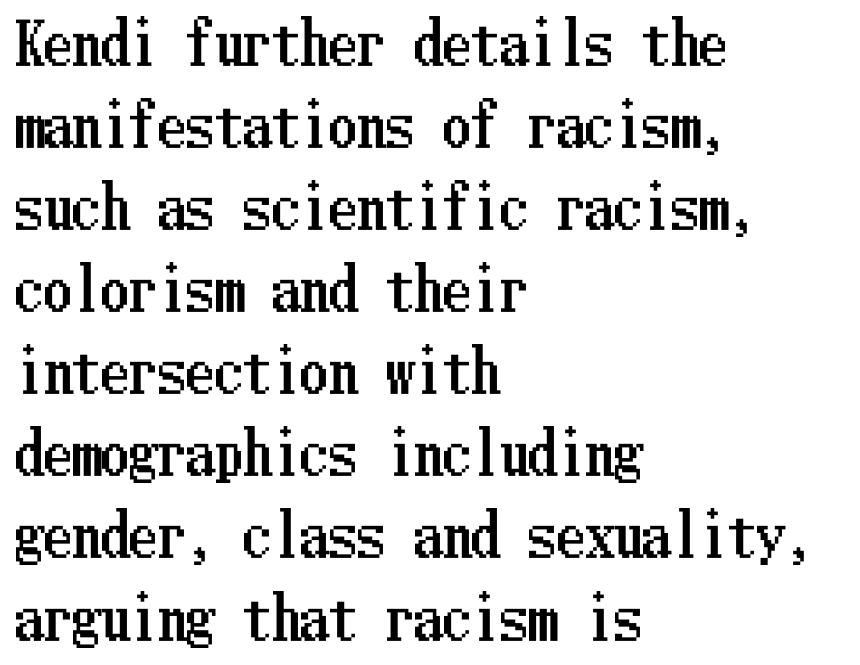
{"italic": "no", "width": "condensed", "stroke_contrast": "low", "x_height": "medium", "underline": "no", "align": "left", "line_spacing": "normal", "line_spacing_ratio": 1.44, "letter_spacing": "normal", "letter_spacing_em": 0.0, "glyph_px": 57}
